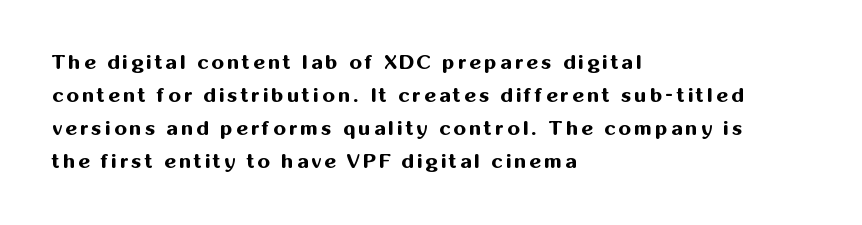
The line-height multiplier appears to be the usual default. The baseline area is clear. These lines were composed using upright roman letters. Emphasis by weight is at full strength: bold. Leftover space on each line is placed entirely after the last word.
